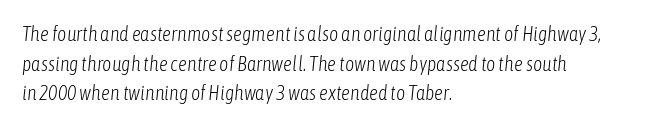
Line beginnings align vertically; line endings do not. Decoration check: the copy has no underline. Letters have the restrained weight of plain body copy at most. Short note: letters normally spaced. The passage shown leans; its letterforms are oblique. The rows are spaced the way most documents space them.
